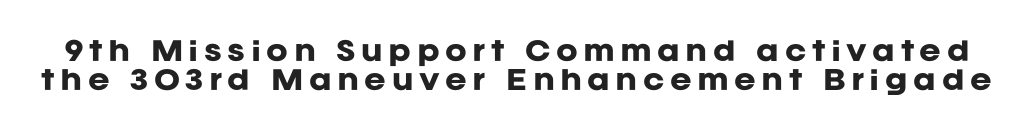
The image shows 26 px bold type, upright; set tight line spacing (1.11x), unusually wide letter spacing (+0.21 em), not underlined.
